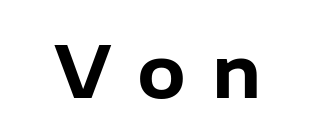
A dark, heavy texture on the line: the type is bold. Does extra space separate the letters? Yes, quite a lot of it. No italicization has been applied; the sample stays upright. A bare baseline throughout the passage. Each letter keeps its own natural width here, so spacing adapts to shape. Classification — sans serif.
